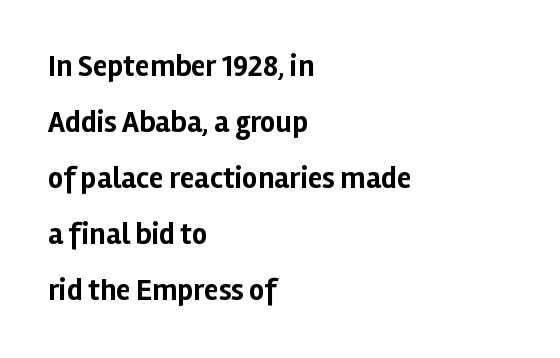
Q: Is the text bold? A: Yes.
Q: Is the text italic (slanted)? A: No, it is upright.
Q: Is the typeface a serif or a sans-serif typeface? A: Sans-serif.
Q: Is the text underlined? A: No.
Q: How is the paragraph aligned? A: Left-aligned.
Q: Is the spacing between letters normal or unusually wide? A: Normal.
Q: Width (condensed, normal, or wide)? A: Normal.
Q: Stroke contrast? A: Low.
Q: x-height? A: Medium.
Q: Monospaced? A: No.
